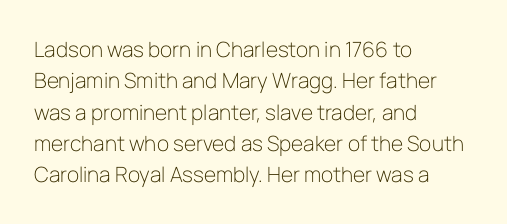
{"italic": "no", "bold": "no", "underline": "no", "align": "left", "line_spacing": "normal", "line_spacing_ratio": 1.49, "letter_spacing": "normal", "letter_spacing_em": 0.0, "glyph_px": 21}
